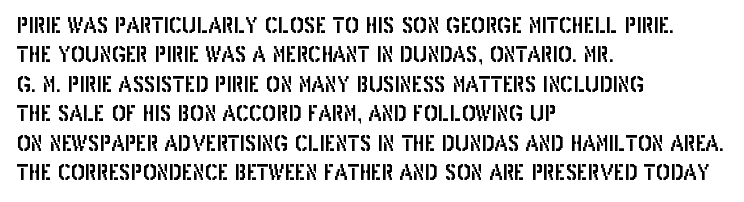
If you drew a ruler down the left edge, every line would touch it. The foot of each line stays bare and open. What's the leading like? Ordinary, nothing unusual. The axis of the letterforms is exactly vertical. Observe the ordinary spacing: letters are neighbours, not strangers.
